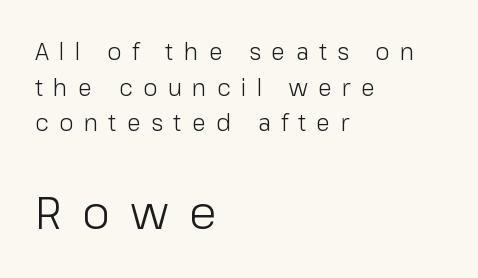
{"serif": "no", "italic": "no", "bold": "no", "weight": "light", "width": "normal", "stroke_contrast": "low", "x_height": "medium", "monospaced": "no", "underline": "no", "align": "left", "line_spacing": "normal", "line_spacing_ratio": 1.55, "letter_spacing": "wide", "letter_spacing_em": 0.45, "larger_block": "second", "size_ratio": 2.0, "glyph_px": 46}
